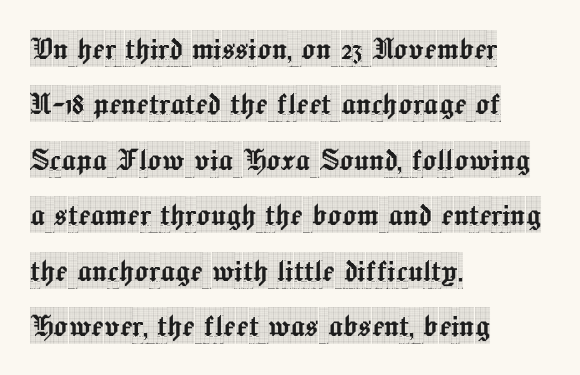
{"serif": "yes", "italic": "no", "width": "condensed", "x_height": "large", "monospaced": "no", "underline": "no", "align": "left", "line_spacing": "normal", "line_spacing_ratio": 1.54, "letter_spacing": "normal", "letter_spacing_em": 0.0, "glyph_px": 36}
